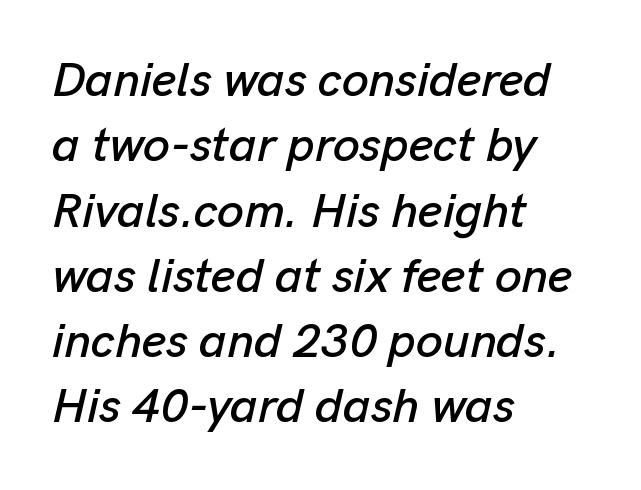
The image shows 48 px text type, italic (leaning right); set left-aligned, normal line spacing (1.36x), normal letter spacing, not underlined; low stroke contrast and a medium x-height.
